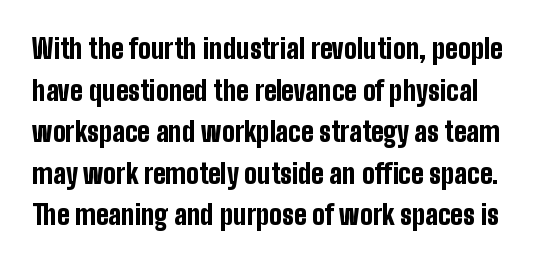
Q: Is the text bold? A: Yes.
Q: Is the text italic (slanted)? A: No, it is upright.
Q: Is the text underlined? A: No.
Q: Is the spacing between letters normal or unusually wide? A: Normal.
Q: Is the spacing between lines tight, normal or loose? A: Normal.
